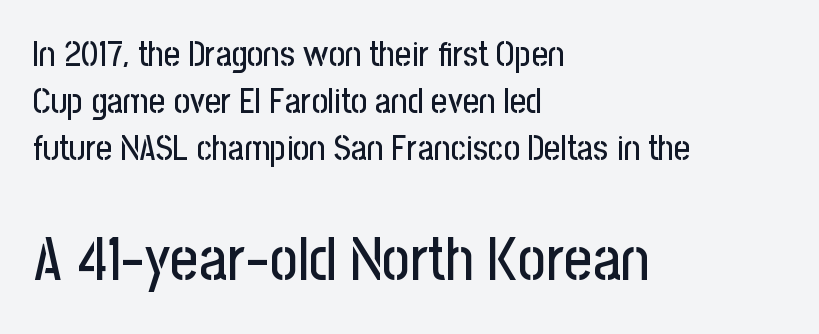
{"serif": "no", "italic": "no", "width": "condensed", "stroke_contrast": "low", "x_height": "medium", "monospaced": "no", "underline": "no", "align": "left", "line_spacing": "normal", "line_spacing_ratio": 1.34, "letter_spacing": "normal", "letter_spacing_em": 0.0, "larger_block": "second", "size_ratio": 1.74, "glyph_px": 61}
